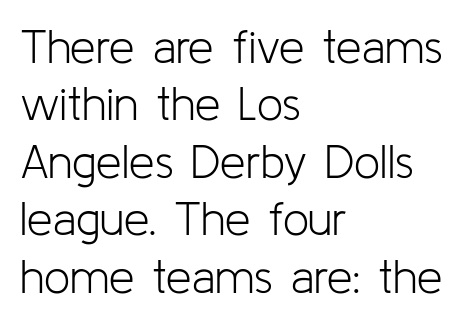
Q: Is the text bold? A: No.
Q: Is the text italic (slanted)? A: No, it is upright.
Q: Is the typeface a serif or a sans-serif typeface? A: Sans-serif.
Q: Is the text underlined? A: No.
Q: How is the paragraph aligned? A: Left-aligned.
Q: Is the spacing between letters normal or unusually wide? A: Normal.
Q: Is the spacing between lines tight, normal or loose? A: Normal.
Q: Width (condensed, normal, or wide)? A: Normal.
Q: Stroke contrast? A: Low.
Q: x-height? A: Medium.
Q: Monospaced? A: No.
